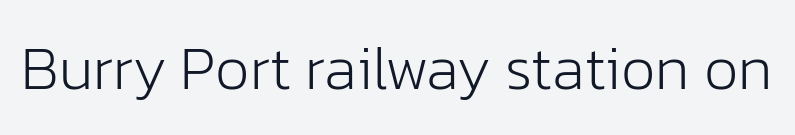
The image shows 61 px light sans-serif type, upright; set normal letter spacing, not underlined; low stroke contrast and a medium x-height.
